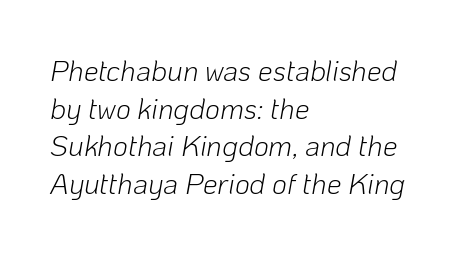
Q: Is the text bold? A: No.
Q: Is the text italic (slanted)? A: Yes, it leans right by about 10 degrees.
Q: Is the text underlined? A: No.
Q: How is the paragraph aligned? A: Left-aligned.
Q: Is the spacing between letters normal or unusually wide? A: Normal.
Q: Is the spacing between lines tight, normal or loose? A: Normal.
Q: Width (condensed, normal, or wide)? A: Normal.
Q: Stroke contrast? A: Low.
Q: x-height? A: Medium.
Q: Monospaced? A: No.
